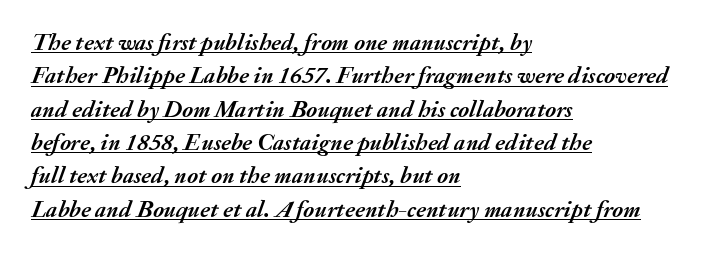
The image shows 24 px bold type, italic (leaning right); set left-aligned, normal line spacing (1.39x), normal letter spacing, underlined.
